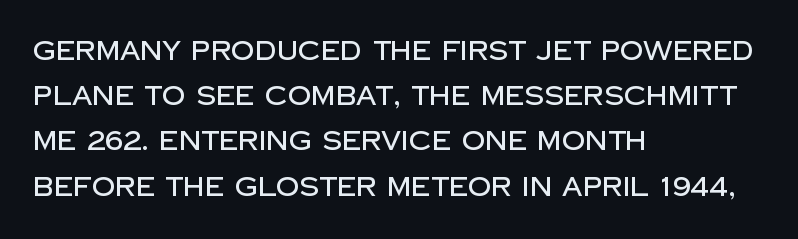
The image shows 26 px text type, upright; set left-aligned, line spacing 1.74x, normal letter spacing, not underlined.
